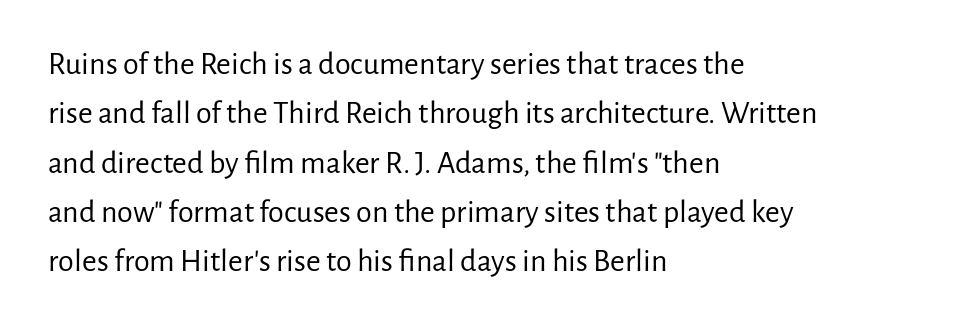
{"serif": "no", "italic": "no", "bold": "no", "weight": "regular", "width": "normal", "stroke_contrast": "low", "x_height": "medium", "monospaced": "no", "underline": "no", "align": "left", "line_spacing": "normal", "line_spacing_ratio": 1.54, "letter_spacing": "normal", "letter_spacing_em": 0.0, "glyph_px": 32}
